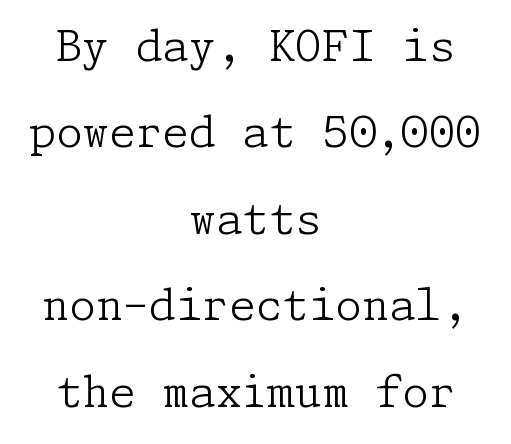
Quick note: not italic, upright. The gaps between neighbouring characters are ordinary and unremarkable. If you measured baseline to baseline, you'd find a long distance. Look at the bottom of the vertical strokes: they flare into serifs here.
